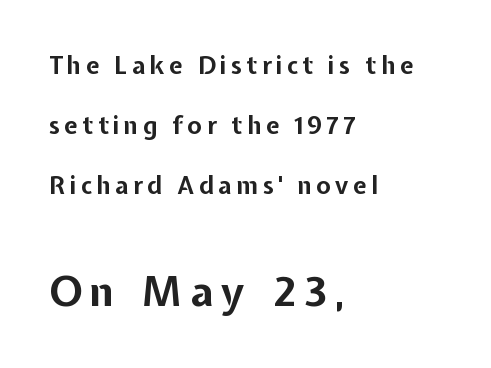
Q: Is the text bold? A: Yes.
Q: Is the text italic (slanted)? A: No, it is upright.
Q: Is the typeface a serif or a sans-serif typeface? A: Sans-serif.
Q: Is the text underlined? A: No.
Q: How is the paragraph aligned? A: Left-aligned.
Q: Is the spacing between lines tight, normal or loose? A: Loose.
Q: Which block of text is set in a larger size, the first (top) or the second (bottom)? A: The second (bottom) one.
Q: Width (condensed, normal, or wide)? A: Normal.
Q: Stroke contrast? A: Low.
Q: x-height? A: Medium.
Q: Monospaced? A: No.
